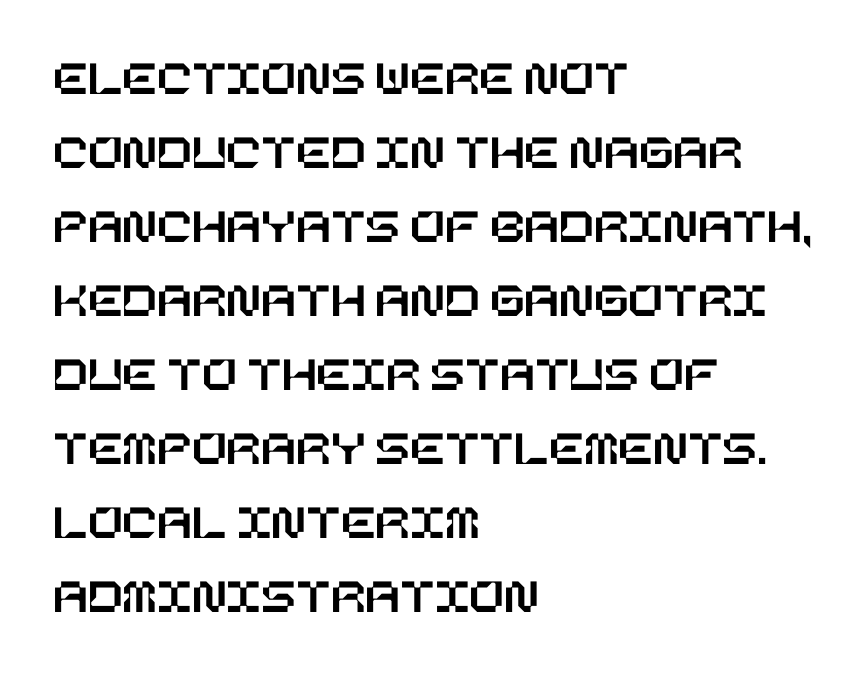
{"italic": "no", "width": "normal", "stroke_contrast": "low", "x_height": "large", "underline": "no", "align": "left", "line_spacing": "normal", "line_spacing_ratio": 1.45, "letter_spacing": "normal", "letter_spacing_em": 0.0, "glyph_px": 51}
